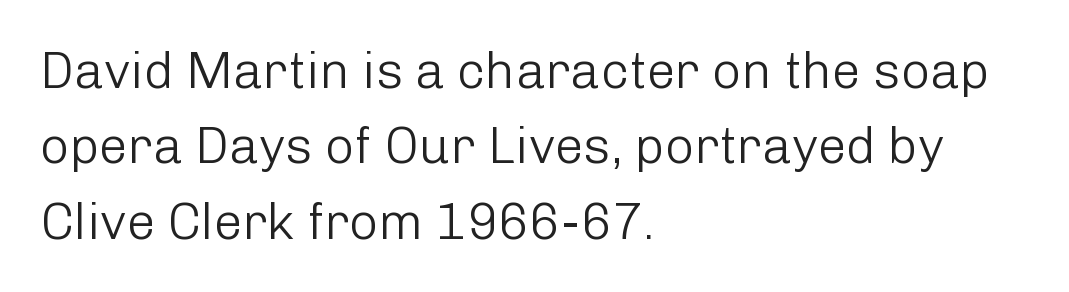
The image shows 51 px light sans-serif type, upright; set left-aligned, normal line spacing (1.48x), normal letter spacing, not underlined; low stroke contrast and a medium x-height.
